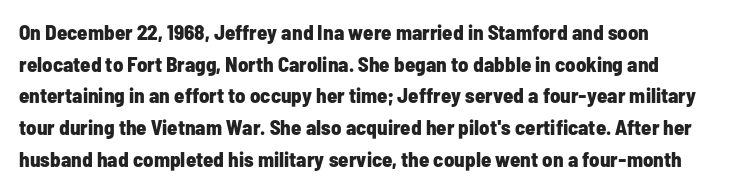
Q: Is the text bold? A: Yes.
Q: Is the text italic (slanted)? A: No, it is upright.
Q: Is the text underlined? A: No.
Q: How is the paragraph aligned? A: Left-aligned.
Q: Is the spacing between letters normal or unusually wide? A: Normal.
Q: Is the spacing between lines tight, normal or loose? A: Normal.
